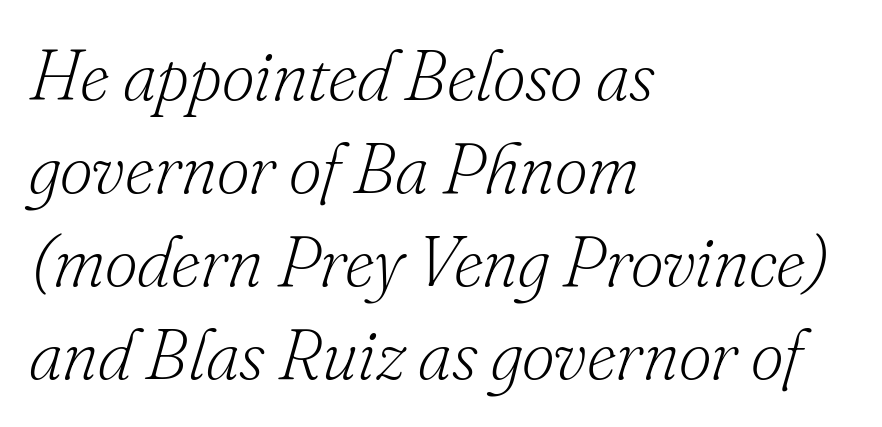
Q: Is the text bold? A: No.
Q: Is the text italic (slanted)? A: Yes, it leans right by about 16 degrees.
Q: Is the typeface a serif or a sans-serif typeface? A: Serif.
Q: Is the text underlined? A: No.
Q: How is the paragraph aligned? A: Left-aligned.
Q: Is the spacing between letters normal or unusually wide? A: Normal.
Q: Is the spacing between lines tight, normal or loose? A: Normal.
Q: Width (condensed, normal, or wide)? A: Normal.
Q: Stroke contrast? A: Low.
Q: x-height? A: Small.
Q: Monospaced? A: No.
